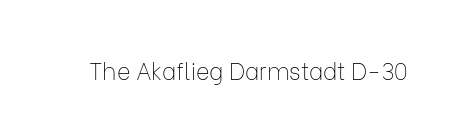
Q: Is the text bold? A: No.
Q: Is the text italic (slanted)? A: No, it is upright.
Q: Is the text underlined? A: No.
Q: Is the spacing between letters normal or unusually wide? A: Normal.
